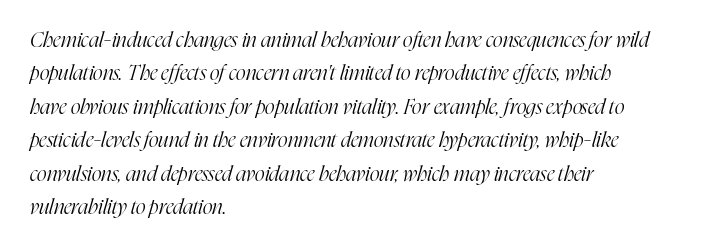
The axis of the letterforms is tilted away from vertical. The face used here is rendered with its standard letterfit. Whoever set this chose a conventional vertical rhythm. Reading down the block, your eye returns to a fixed left position each line. The baseline area is clear.
